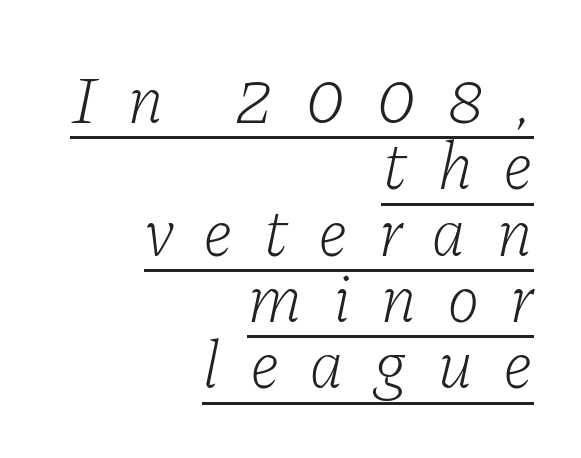
The image shows 67 px light serif type, italic (leaning right); set right-aligned, tight line spacing (0.99x), unusually wide letter spacing (+0.44 em), underlined; low stroke contrast and a medium x-height.
